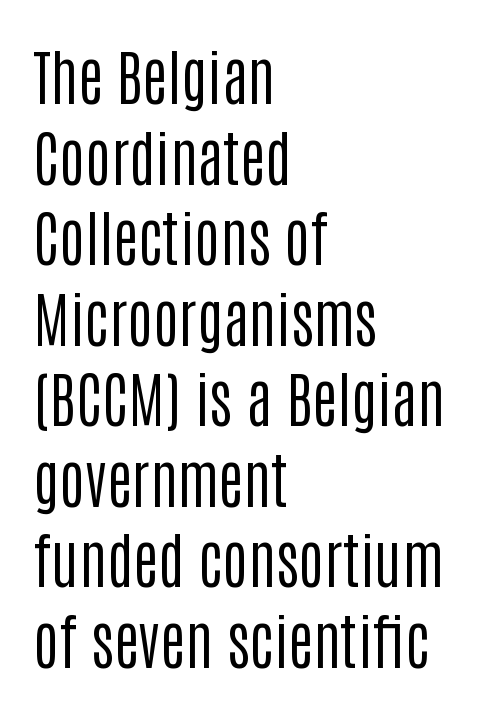
The image shows 61 px regular-weight, condensed sans-serif type, upright; set left-aligned, normal line spacing (1.32x), normal letter spacing, not underlined; low stroke contrast and a large x-height.
